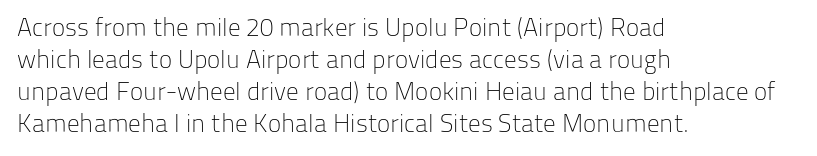
The image shows 25 px text type, upright; set left-aligned, normal line spacing (1.28x), normal letter spacing, not underlined.
